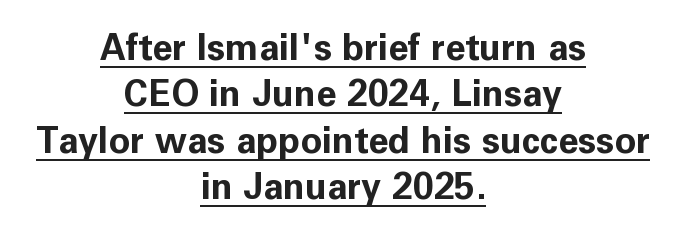
{"serif": "no", "italic": "no", "bold": "yes", "weight": "bold", "width": "normal", "stroke_contrast": "low", "x_height": "medium", "monospaced": "no", "underline": "yes", "align": "center", "line_spacing": "normal", "line_spacing_ratio": 1.29, "letter_spacing": "normal", "letter_spacing_em": 0.0, "glyph_px": 36}
